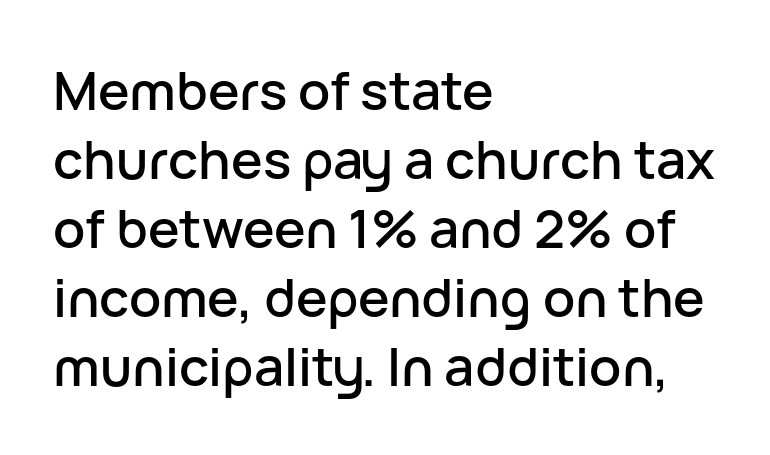
Q: Is the text italic (slanted)? A: No, it is upright.
Q: Is the typeface a serif or a sans-serif typeface? A: Sans-serif.
Q: Is the text underlined? A: No.
Q: How is the paragraph aligned? A: Left-aligned.
Q: Is the spacing between letters normal or unusually wide? A: Normal.
Q: Is the spacing between lines tight, normal or loose? A: Normal.
Q: Width (condensed, normal, or wide)? A: Normal.
Q: Stroke contrast? A: Low.
Q: x-height? A: Medium.
Q: Monospaced? A: No.
